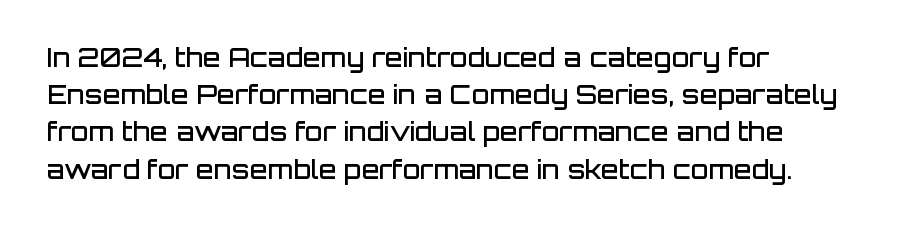
{"italic": "no", "bold": "semi", "underline": "no", "align": "left", "line_spacing": "normal", "line_spacing_ratio": 1.43, "letter_spacing": "normal", "letter_spacing_em": 0.0, "glyph_px": 26}
